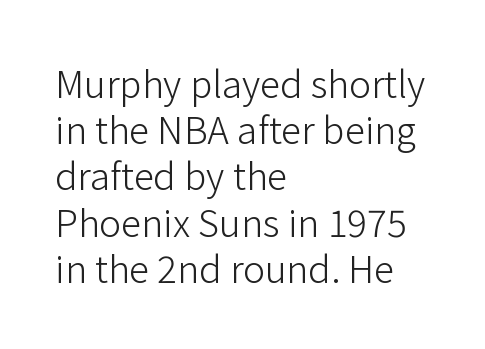
Nope, no serifs anywhere on these letters. Line spacing here is normal. The zone under the glyphs is completely vacant. Is the type heavy? It reads as light-to-regular instead. The lines in this sample share a left origin and differ only in where they stop.
